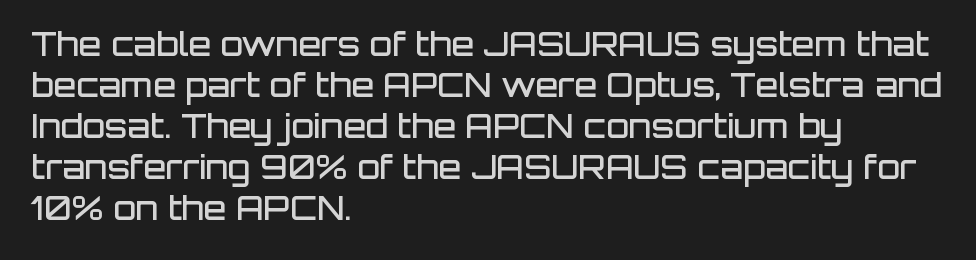
The letters are semibold — heavier than regular but short of a full bold. Any mark beneath the type? The region is blank. One-word summary of the alignment: left. Here the designer chose a conventional face with non-uniform glyph widths.
